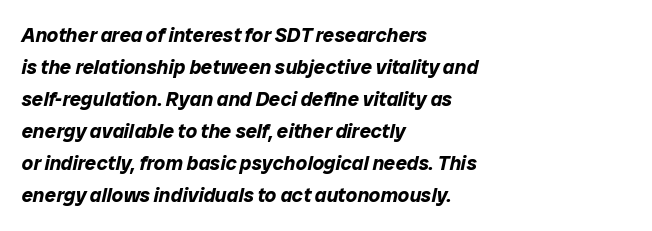
The image shows 20 px bold type, italic (leaning right); set left-aligned, normal line spacing (1.6x), normal letter spacing, not underlined.
